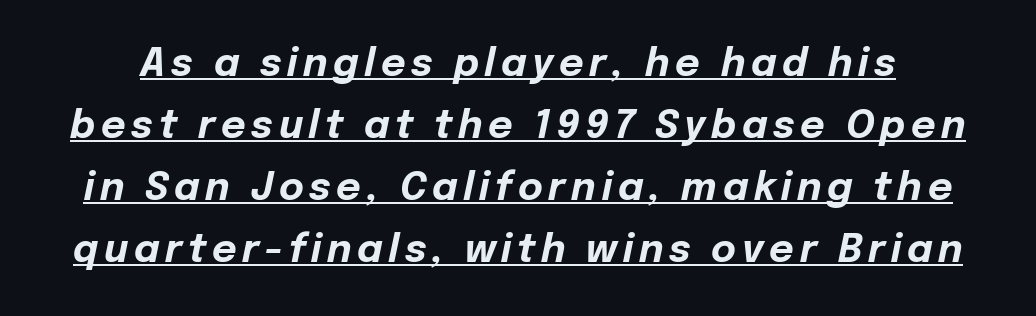
The image shows 38 px bold type, italic (leaning right); set normal line spacing (1.63x), underlined; low stroke contrast and a medium x-height.
